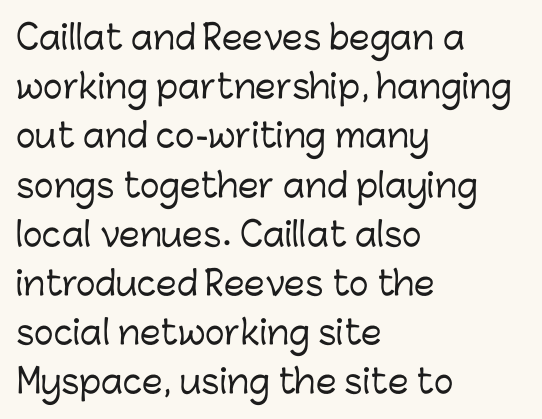
The image shows 33 px sans-serif type, upright; set left-aligned, normal line spacing (1.49x), normal letter spacing, not underlined; low stroke contrast and a medium x-height.
